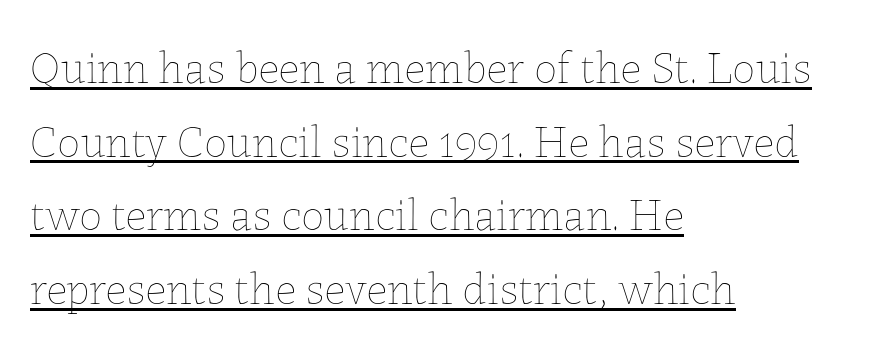
The image shows 46 px thin type, upright; set left-aligned, normal line spacing (1.6x), normal letter spacing, underlined; low stroke contrast and a medium x-height.
